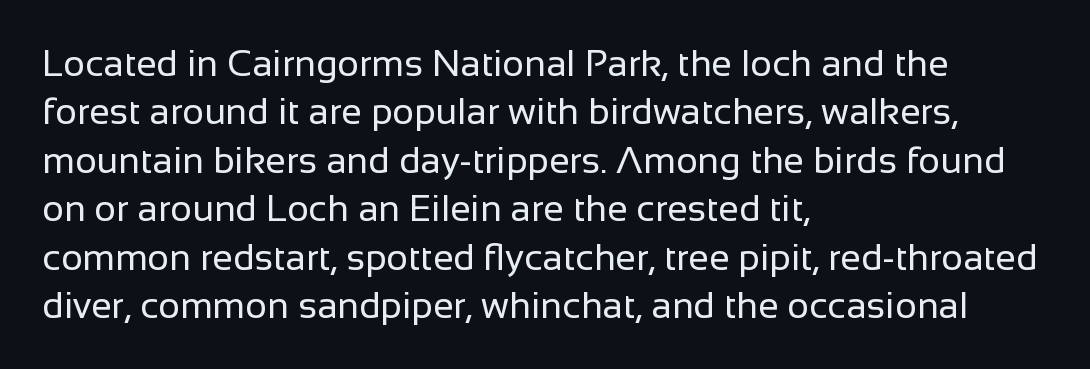
{"serif": "no", "italic": "no", "bold": "no", "weight": "regular", "width": "normal", "stroke_contrast": "low", "x_height": "medium", "monospaced": "no", "underline": "no", "align": "left", "line_spacing": "normal", "line_spacing_ratio": 1.31, "letter_spacing": "normal", "letter_spacing_em": 0.0, "glyph_px": 37}
